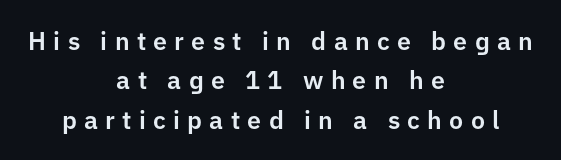
The image shows 25 px text type, upright; set centered, normal line spacing (1.58x), unusually wide letter spacing (+0.29 em), not underlined.
